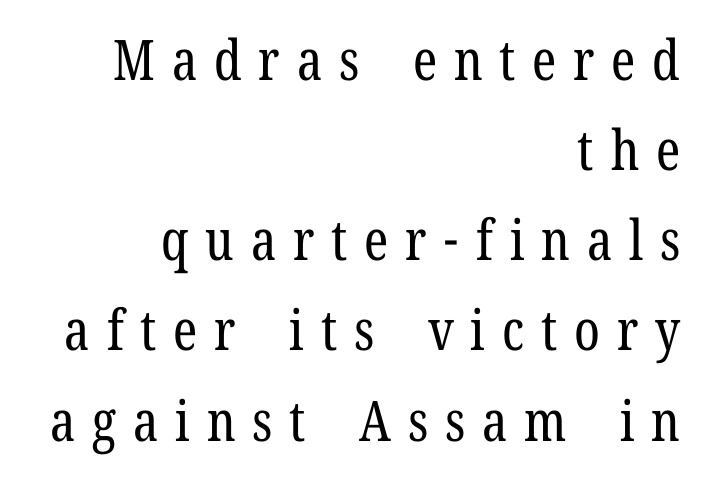
{"serif": "yes", "italic": "no", "bold": "no", "weight": "regular", "width": "condensed", "stroke_contrast": "low", "x_height": "medium", "monospaced": "no", "underline": "no", "align": "right", "line_spacing": "normal", "line_spacing_ratio": 1.61, "letter_spacing": "wide", "letter_spacing_em": 0.3, "glyph_px": 56}
